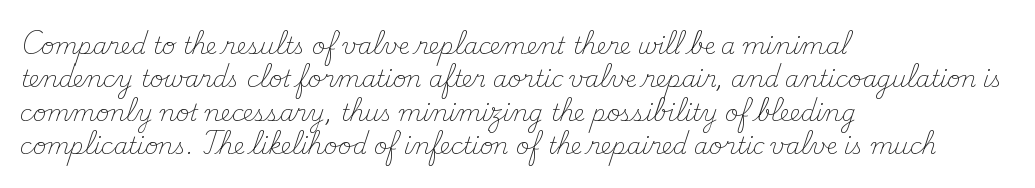
{"bold": "no", "underline": "no", "align": "left", "line_spacing": "normal", "line_spacing_ratio": 1.45, "letter_spacing": "normal", "letter_spacing_em": 0.0, "glyph_px": 23}
